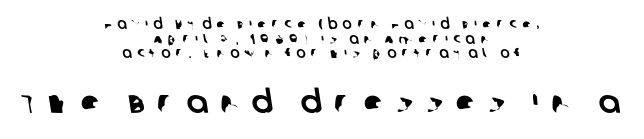
Q: Is the typeface a serif or a sans-serif typeface? A: Sans-serif.
Q: Is the text underlined? A: No.
Q: How is the paragraph aligned? A: Centered.
Q: Is the spacing between letters normal or unusually wide? A: Unusually wide.
Q: Is the spacing between lines tight, normal or loose? A: Tight.
Q: Which block of text is set in a larger size, the first (top) or the second (bottom)? A: The second (bottom) one.
Q: Width (condensed, normal, or wide)? A: Normal.
Q: Stroke contrast? A: Low.
Q: x-height? A: Large.
Q: Monospaced? A: No.
